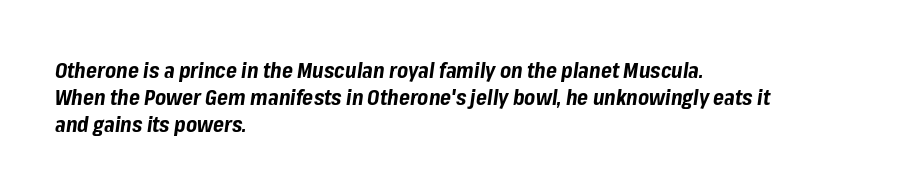
{"italic": "yes", "lean": "right", "slant_degrees": 8, "bold": "yes", "underline": "no", "align": "left", "line_spacing": "normal", "line_spacing_ratio": 1.28, "letter_spacing": "normal", "letter_spacing_em": 0.0, "glyph_px": 21}
